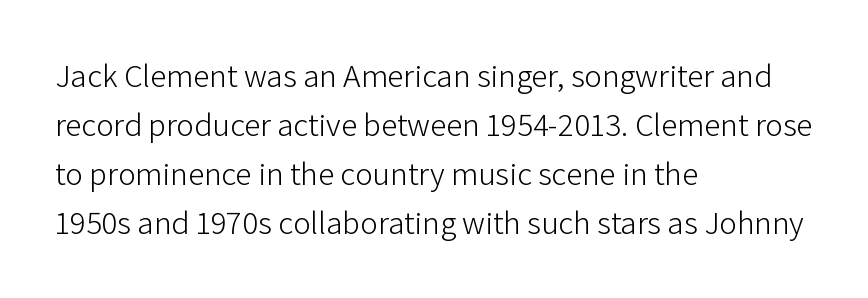
{"serif": "no", "italic": "no", "bold": "no", "weight": "light", "width": "normal", "stroke_contrast": "low", "x_height": "medium", "monospaced": "no", "underline": "no", "align": "left", "line_spacing": "normal", "line_spacing_ratio": 1.48, "letter_spacing": "normal", "letter_spacing_em": 0.0, "glyph_px": 33}
